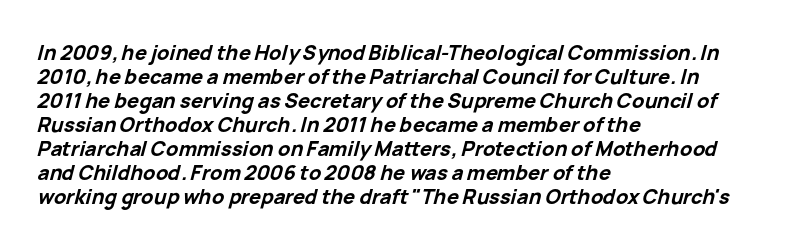
The image shows 20 px bold type, italic (leaning right); set left-aligned, line spacing 1.2x, normal letter spacing, not underlined.
